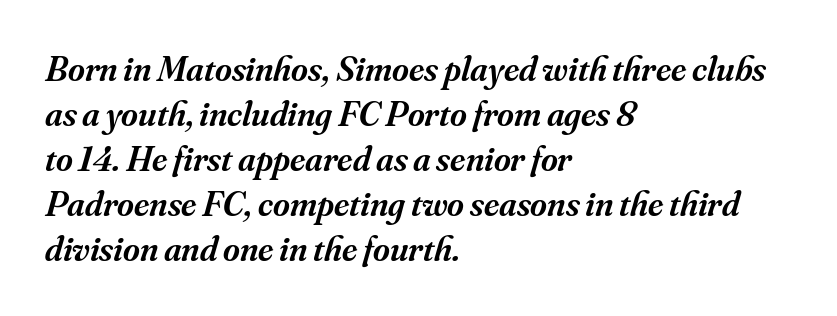
Q: Is the text bold? A: Semi-bold.
Q: Is the text italic (slanted)? A: Yes, it leans right by about 16 degrees.
Q: Is the typeface a serif or a sans-serif typeface? A: Serif.
Q: Is the text underlined? A: No.
Q: How is the paragraph aligned? A: Left-aligned.
Q: Is the spacing between letters normal or unusually wide? A: Normal.
Q: Is the spacing between lines tight, normal or loose? A: Normal.
Q: Width (condensed, normal, or wide)? A: Normal.
Q: Stroke contrast? A: Medium.
Q: x-height? A: Small.
Q: Monospaced? A: No.
